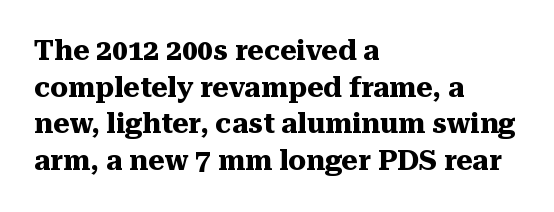
Q: Is the text bold? A: Yes.
Q: Is the text italic (slanted)? A: No, it is upright.
Q: Is the typeface a serif or a sans-serif typeface? A: Serif.
Q: Is the text underlined? A: No.
Q: How is the paragraph aligned? A: Left-aligned.
Q: Is the spacing between letters normal or unusually wide? A: Normal.
Q: Is the spacing between lines tight, normal or loose? A: Normal.
Q: Width (condensed, normal, or wide)? A: Normal.
Q: Stroke contrast? A: Medium.
Q: x-height? A: Medium.
Q: Monospaced? A: No.
